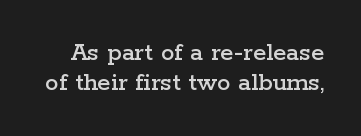
Observe the ordinary spacing: letters are neighbours, not strangers. No italicization has been applied; the sample stays upright. The zone under the glyphs is completely vacant. Is there much room between lines? No — they nearly touch.
